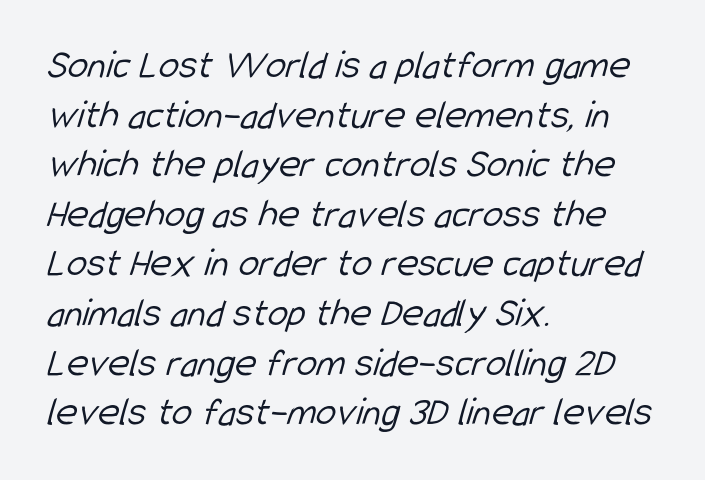
{"serif": "no", "bold": "no", "weight": "light", "width": "condensed", "stroke_contrast": "low", "x_height": "medium", "monospaced": "no", "underline": "no", "align": "left", "line_spacing_ratio": 1.21, "letter_spacing": "normal", "letter_spacing_em": 0.0, "glyph_px": 41}
